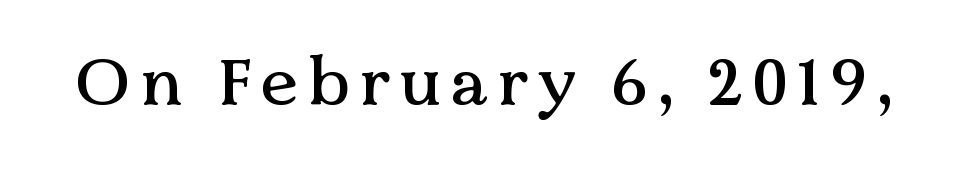
The image shows 67 px serif type, upright; set not underlined; medium stroke contrast and a medium x-height.
